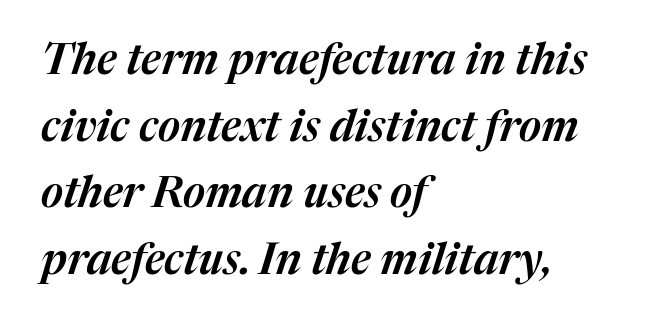
The lines are quadded left. Regular leading. Think of a printed novel: that variable character pitch is what you see here. How are the letters spaced? Ordinarily, with no added tracking. Underline: absent. Would a proofreader flag this as italicized? Yes.
